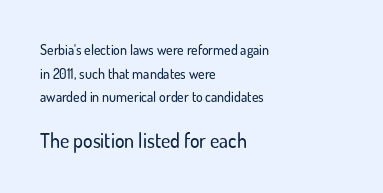
The image shows 20 px text type, upright; set left-aligned, normal line spacing (1.69x), normal letter spacing, not underlined; the second (bottom) block is 1.43x larger.
